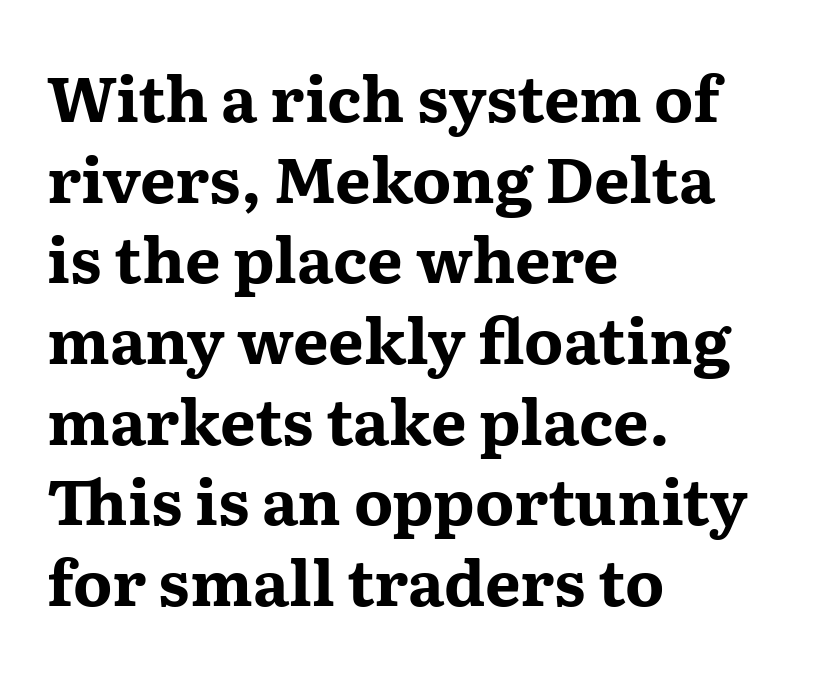
Q: Is the text bold? A: Yes.
Q: Is the text italic (slanted)? A: No, it is upright.
Q: Is the typeface a serif or a sans-serif typeface? A: Serif.
Q: Is the text underlined? A: No.
Q: How is the paragraph aligned? A: Left-aligned.
Q: Is the spacing between letters normal or unusually wide? A: Normal.
Q: Is the spacing between lines tight, normal or loose? A: Normal.
Q: Width (condensed, normal, or wide)? A: Wide.
Q: Stroke contrast? A: Medium.
Q: x-height? A: Medium.
Q: Monospaced? A: No.
